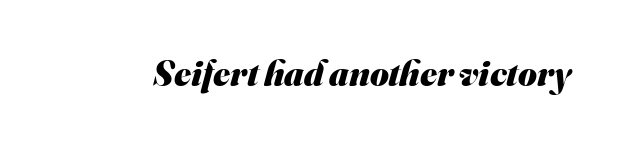
The image shows 36 px heavy sans-serif type; set normal letter spacing, not underlined; medium stroke contrast and a small x-height.
